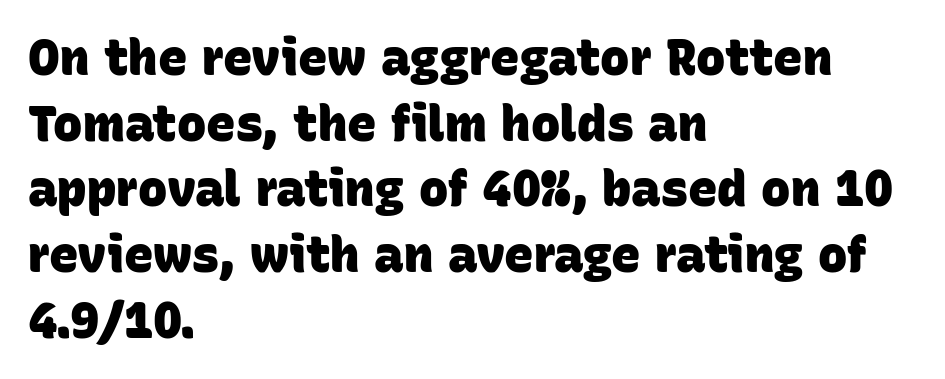
Q: Is the text bold? A: Yes.
Q: Is the typeface a serif or a sans-serif typeface? A: Sans-serif.
Q: Is the text underlined? A: No.
Q: How is the paragraph aligned? A: Left-aligned.
Q: Is the spacing between letters normal or unusually wide? A: Normal.
Q: Is the spacing between lines tight, normal or loose? A: Normal.
Q: Width (condensed, normal, or wide)? A: Normal.
Q: Stroke contrast? A: Low.
Q: x-height? A: Large.
Q: Monospaced? A: No.
